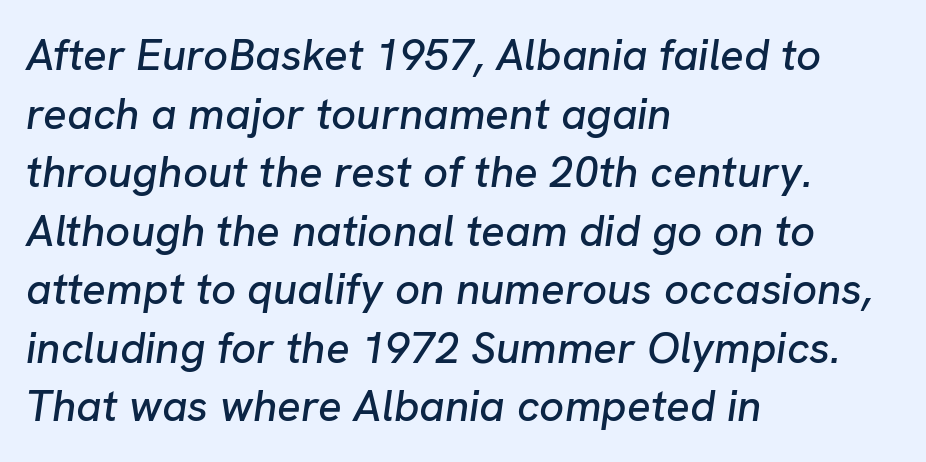
Q: Is the text italic (slanted)? A: Yes, it leans right by about 8 degrees.
Q: Is the text underlined? A: No.
Q: How is the paragraph aligned? A: Left-aligned.
Q: Is the spacing between letters normal or unusually wide? A: Normal.
Q: Is the spacing between lines tight, normal or loose? A: Normal.
Q: Width (condensed, normal, or wide)? A: Normal.
Q: Stroke contrast? A: Low.
Q: x-height? A: Medium.
Q: Monospaced? A: No.
